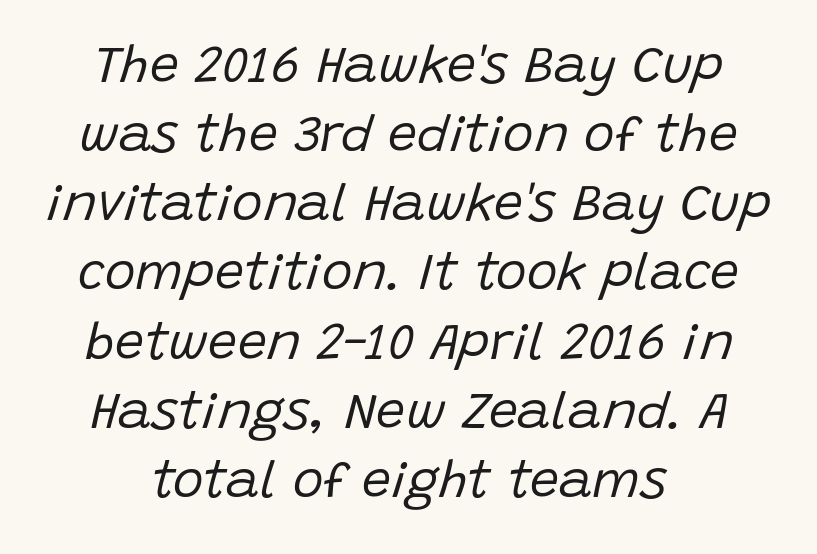
The image shows 52 px regular-weight type, italic (leaning right); set normal line spacing (1.33x), normal letter spacing, not underlined; low stroke contrast and a large x-height.
